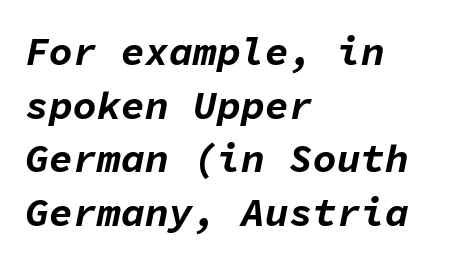
Clear beneath every line of the passage. Leading matches the norm, producing a regular column. Students, note that the glyphs here touch the page at normal intervals. An italicized treatment has been applied to the whole sample.
